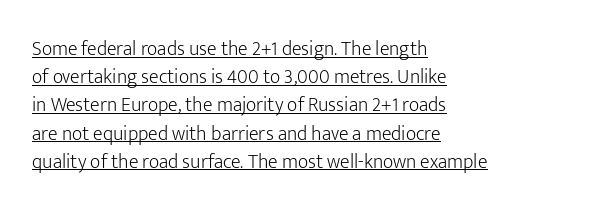
Q: Is the text bold? A: No.
Q: Is the text italic (slanted)? A: No, it is upright.
Q: Is the text underlined? A: Yes.
Q: How is the paragraph aligned? A: Left-aligned.
Q: Is the spacing between letters normal or unusually wide? A: Normal.
Q: Is the spacing between lines tight, normal or loose? A: Normal.
